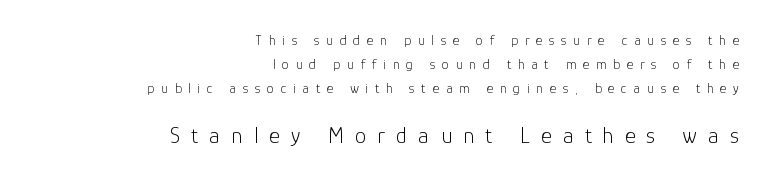
The image shows 23 px text type, upright; set right-aligned, normal line spacing (1.7x), unusually wide letter spacing (+0.48 em), not underlined; the second (bottom) block is 1.64x larger.
